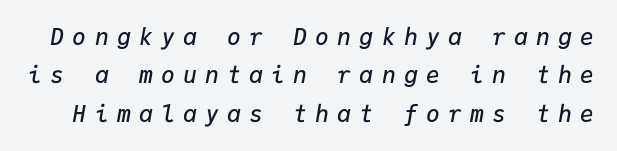
The image shows 23 px text type, italic (leaning right); set normal line spacing (1.67x), unusually wide letter spacing (+0.36 em), not underlined.
